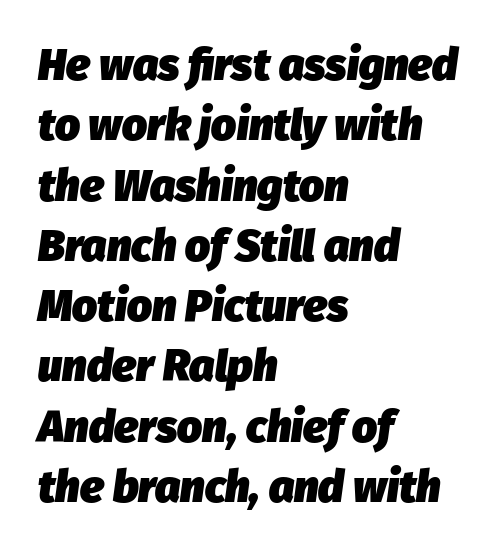
The image shows 44 px heavy type, italic (leaning right); set left-aligned, normal line spacing (1.37x), normal letter spacing, not underlined; low stroke contrast and a medium x-height.
